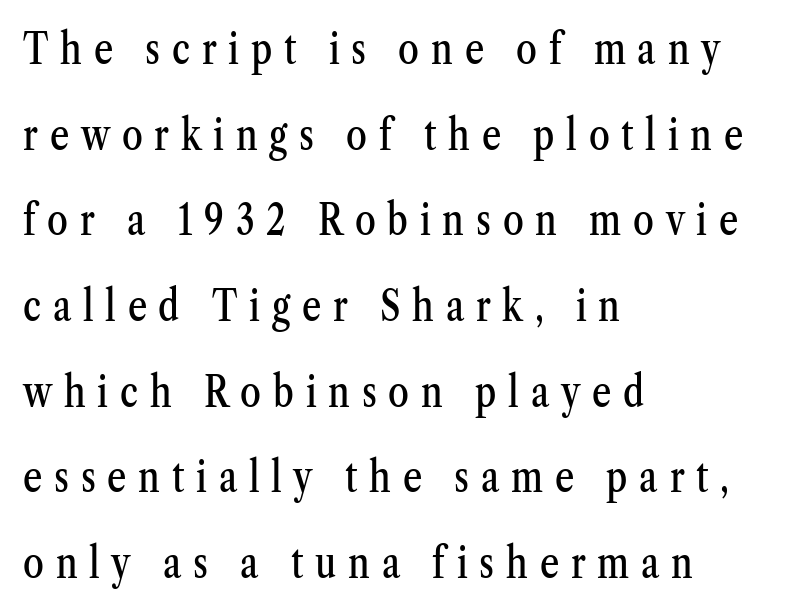
Regarding leading, the lines here are spaced well apart. These lines have a slow, spaced-out rhythm from letter to letter. This sample has the flowing, uneven cadence of proportional lettering. Descenders are the only things crossing below the line.
